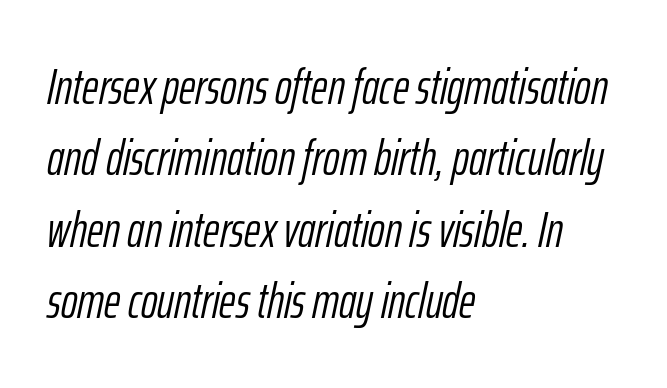
The letters advance in unequal steps, a hallmark of proportional type. This rendering uses left alignment, leaving the right contour irregular. Nothing unusual about the tracking: characters are spaced as the font intends. Stems and bowls with no extra thickness — not bold.
